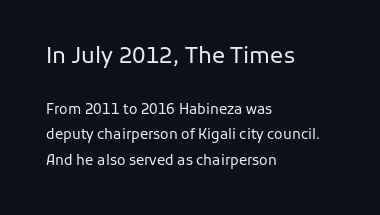
In terms of letterspacing, this is plain default setting. Does the bottom block carry the larger type? No, the top block does. Only glyphs here, with clear space below each row. Style check: upright. Weight: in the light-to-regular range. Notice how the passage keeps a crisp vertical edge on the left only.
